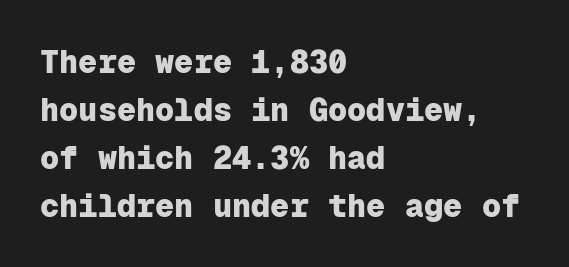
{"serif": "no", "italic": "no", "bold": "yes", "weight": "heavy", "width": "normal", "stroke_contrast": "low", "x_height": "medium", "monospaced": "yes", "underline": "no", "align": "left", "line_spacing": "normal", "line_spacing_ratio": 1.5, "letter_spacing": "normal", "letter_spacing_em": 0.0, "glyph_px": 32}
